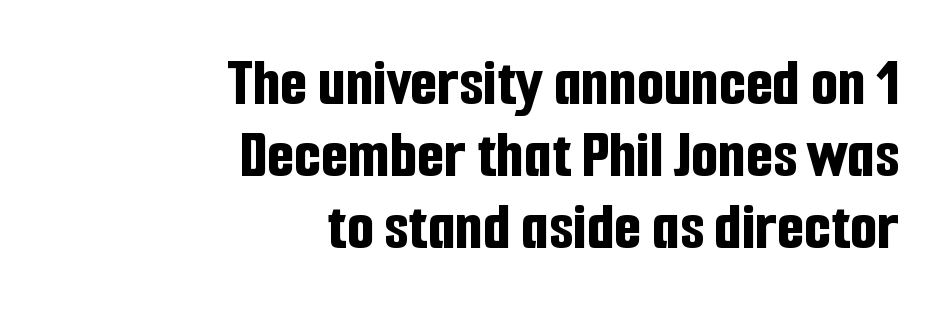
The image shows 70 px bold, condensed sans-serif type, upright; set right-aligned, tight line spacing (1.03x), normal letter spacing, not underlined; low stroke contrast and a medium x-height.
